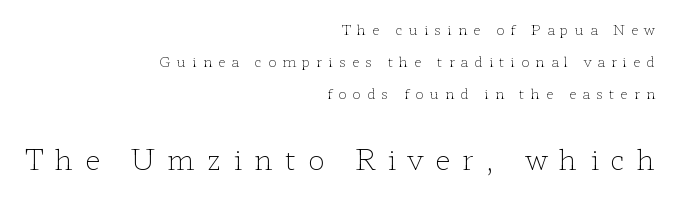
The image shows 28 px light, wide serif type, upright; set right-aligned, loose line spacing (2.29x), unusually wide letter spacing (+0.43 em), not underlined; the second (bottom) block is 2.0x larger; low stroke contrast and a medium x-height.
